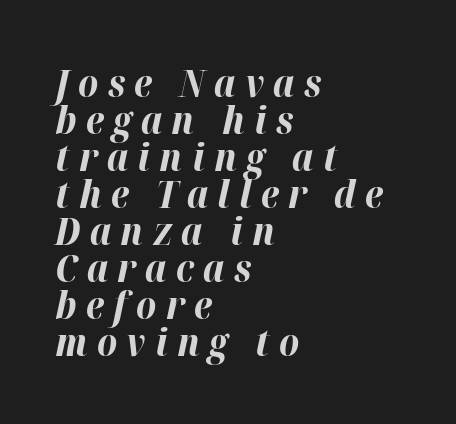
The image shows 39 px bold type, italic (leaning right); set left-aligned, tight line spacing (0.95x), unusually wide letter spacing (+0.24 em), not underlined; high stroke contrast and a medium x-height.
